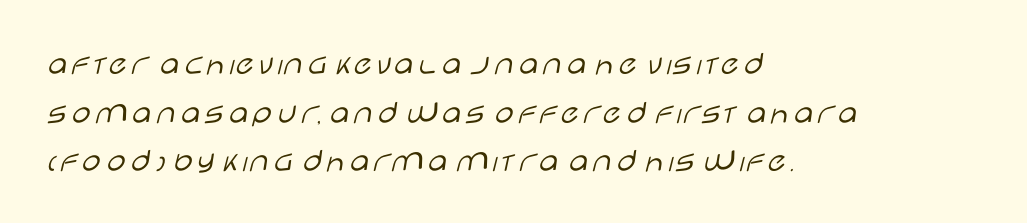
{"serif": "no", "bold": "no", "weight": "light", "width": "wide", "stroke_contrast": "low", "x_height": "large", "monospaced": "no", "underline": "no", "align": "left", "line_spacing": "normal", "line_spacing_ratio": 1.43, "letter_spacing": "normal", "letter_spacing_em": 0.0, "glyph_px": 34}
